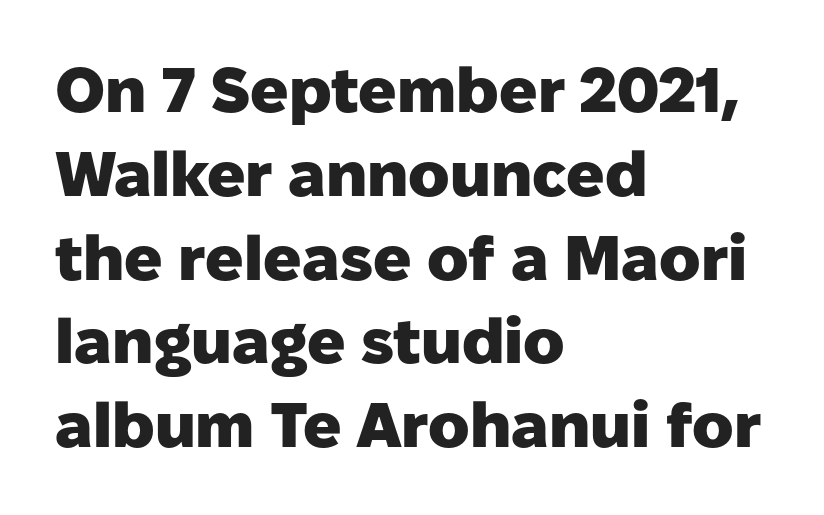
{"serif": "no", "italic": "no", "bold": "yes", "weight": "heavy", "width": "normal", "stroke_contrast": "low", "x_height": "medium", "monospaced": "no", "underline": "no", "align": "left", "line_spacing": "normal", "line_spacing_ratio": 1.33, "letter_spacing": "normal", "letter_spacing_em": 0.0, "glyph_px": 63}
